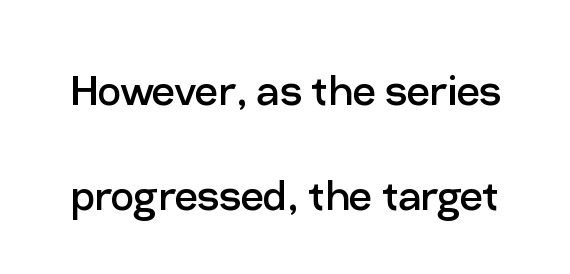
Q: Is the text bold? A: No.
Q: Is the text italic (slanted)? A: No, it is upright.
Q: Is the typeface a serif or a sans-serif typeface? A: Sans-serif.
Q: Is the text underlined? A: No.
Q: Is the spacing between letters normal or unusually wide? A: Normal.
Q: Is the spacing between lines tight, normal or loose? A: Loose.
Q: Width (condensed, normal, or wide)? A: Normal.
Q: Stroke contrast? A: Low.
Q: x-height? A: Medium.
Q: Monospaced? A: No.
